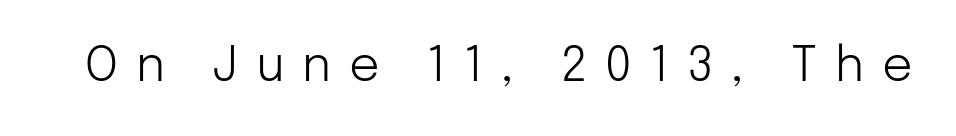
Do the letters lean? They stand straight. No word sits above an underline. The tracking reads as deliberately expanded to a designer's eye. Unbolded letterforms with no extra heft.
